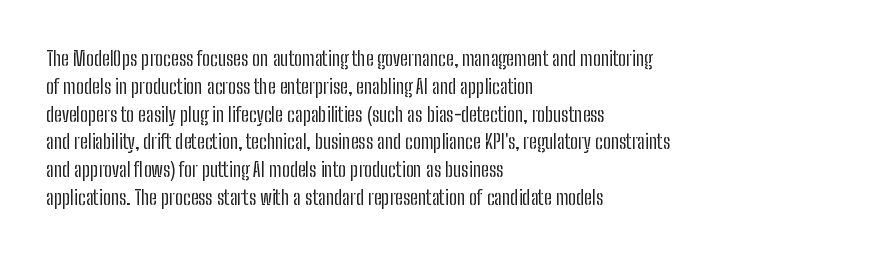
Nothing heavy about these letters — not bold at all. Compared with a centered layout, this one pins lines to the left instead. Spacing between characters is what you'd get straight out of the box. Posture: vertical. Anything drawn beneath the words? Only blank space.
